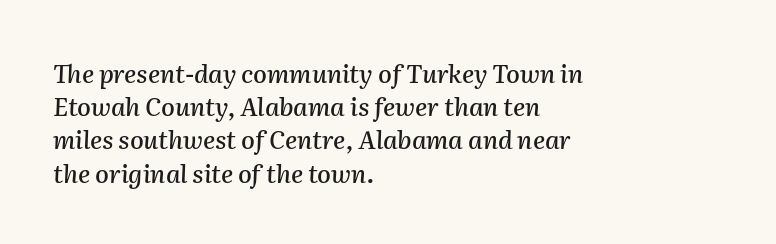
Q: Is the text italic (slanted)? A: Yes, it leans right by about 2 degrees.
Q: Is the text underlined? A: No.
Q: How is the paragraph aligned? A: Left-aligned.
Q: Is the spacing between letters normal or unusually wide? A: Normal.
Q: Is the spacing between lines tight, normal or loose? A: Normal.
